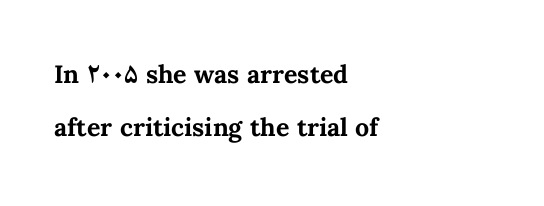
Q: Is the text bold? A: Yes.
Q: Is the text italic (slanted)? A: No, it is upright.
Q: Is the text underlined? A: No.
Q: How is the paragraph aligned? A: Left-aligned.
Q: Is the spacing between letters normal or unusually wide? A: Normal.
Q: Is the spacing between lines tight, normal or loose? A: Loose.
